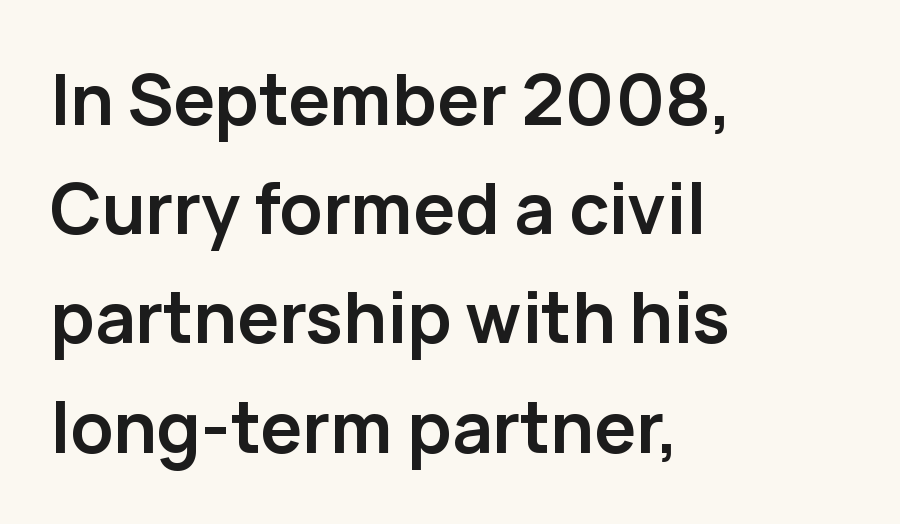
{"serif": "no", "italic": "no", "bold": "yes", "weight": "semibold", "width": "normal", "stroke_contrast": "low", "x_height": "medium", "monospaced": "no", "underline": "no", "align": "left", "line_spacing": "normal", "line_spacing_ratio": 1.56, "letter_spacing": "normal", "letter_spacing_em": 0.0, "glyph_px": 70}
